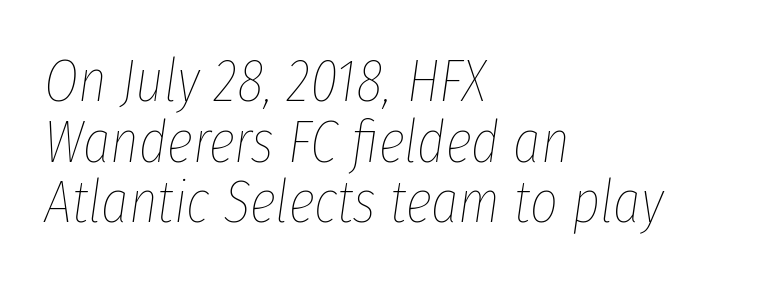
{"italic": "yes", "lean": "right", "slant_degrees": 8, "bold": "no", "weight": "thin", "width": "condensed", "stroke_contrast": "low", "x_height": "medium", "monospaced": "no", "underline": "no", "align": "left", "line_spacing": "tight", "line_spacing_ratio": 1.01, "letter_spacing": "normal", "letter_spacing_em": 0.0, "glyph_px": 60}
